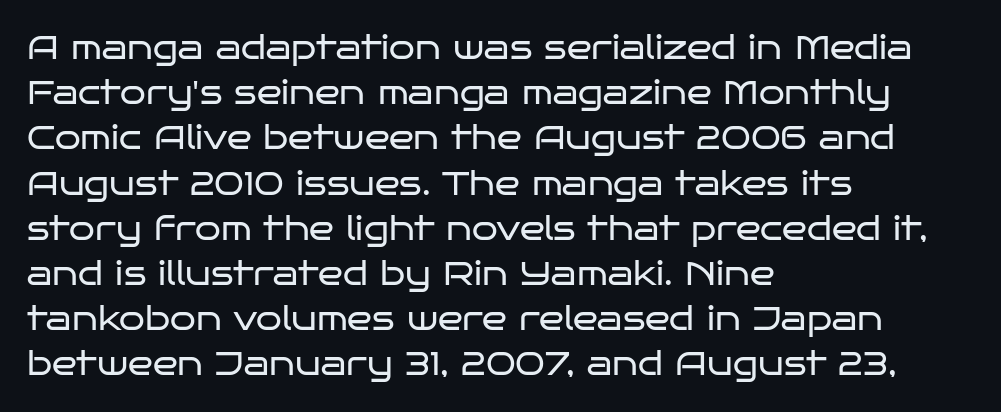
{"serif": "no", "italic": "no", "bold": "no", "weight": "regular", "width": "wide", "stroke_contrast": "low", "x_height": "large", "monospaced": "no", "underline": "no", "align": "left", "line_spacing": "normal", "line_spacing_ratio": 1.37, "letter_spacing": "normal", "letter_spacing_em": 0.0, "glyph_px": 33}
